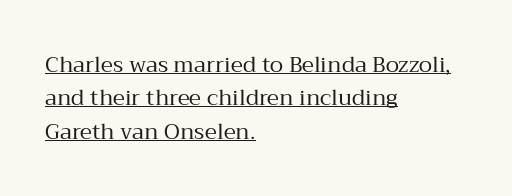
Characters remain perfectly vertical along every line. Is there an underline? Yes — a line sits under the letters. Each new line begins a customary step beneath the previous one. The setting favours the left margin, as ordinary paragraphs usually do. Nothing unusual about the tracking: characters are spaced as the font intends. The strokes are not fattened; the text isn't bold.
